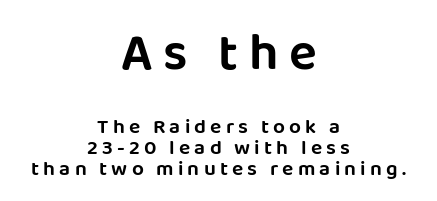
The compositor balanced each line on the midline. Do the characters align in a grid? No, the font is proportional. A typesetter would label this face a sans. The letters stand straight up with perfectly vertical stems.
